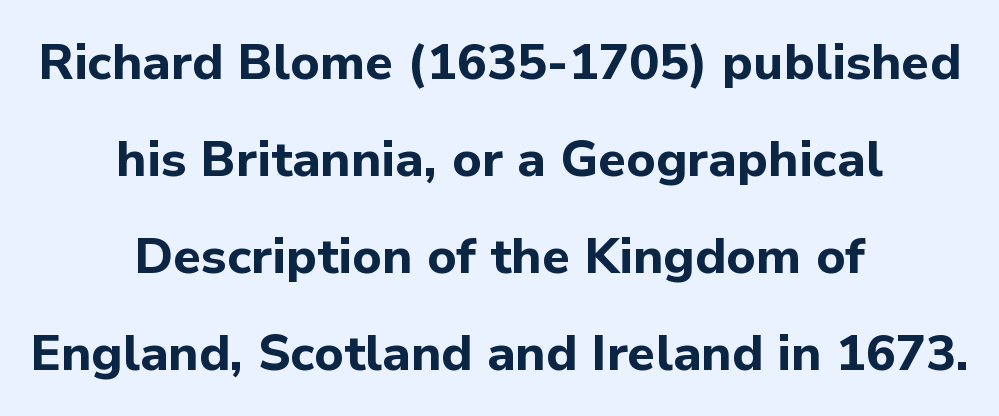
The image shows 50 px bold sans-serif type, upright; set centered, loose line spacing (1.94x), normal letter spacing, not underlined; low stroke contrast and a medium x-height.
